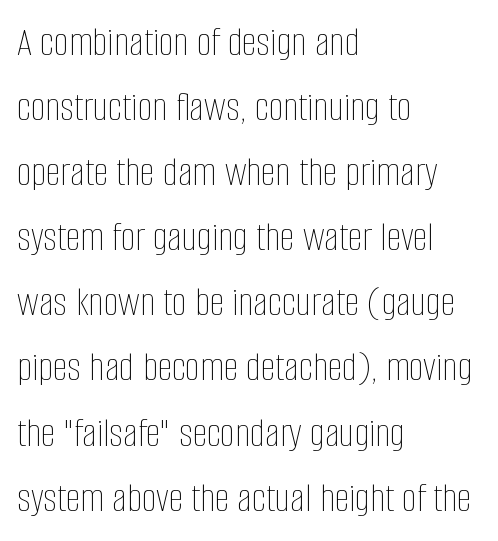
{"italic": "no", "bold": "no", "weight": "thin", "width": "condensed", "stroke_contrast": "low", "x_height": "large", "monospaced": "no", "underline": "no", "align": "left", "line_spacing": "normal", "line_spacing_ratio": 1.55, "letter_spacing": "normal", "letter_spacing_em": 0.0, "glyph_px": 42}
